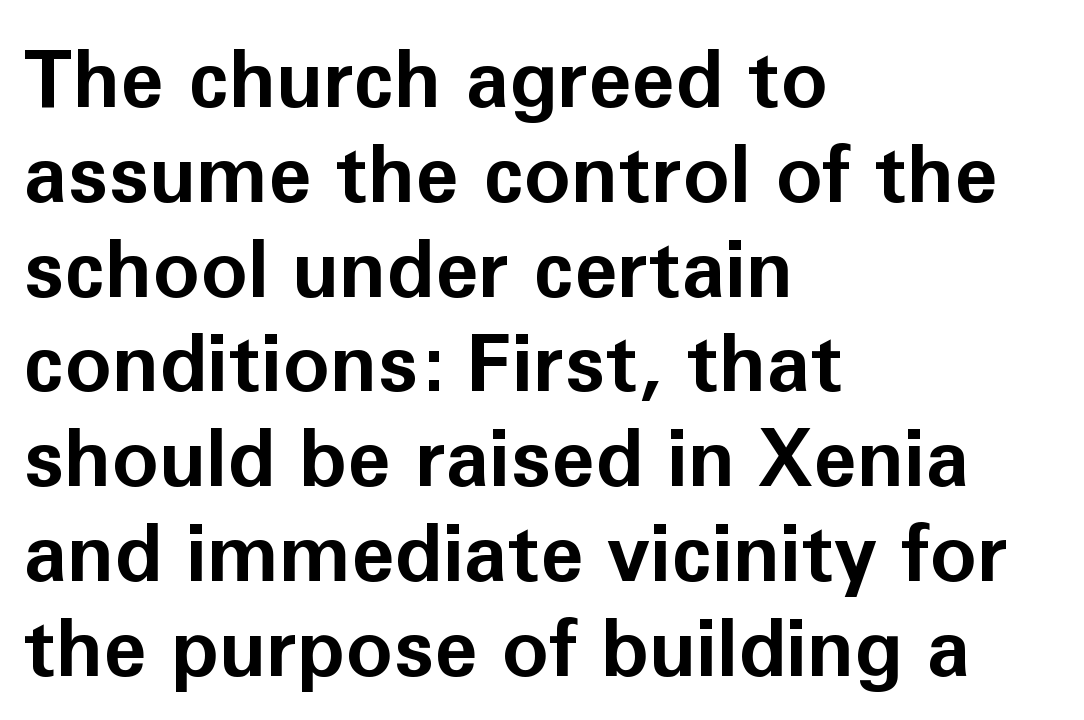
Emphasis by weight is at full strength: bold. The face used here is a sans, in the tradition of grotesques and geometrics. These lines are set flush left with a ragged right edge. The typography opts for an upright posture over an oblique one.
